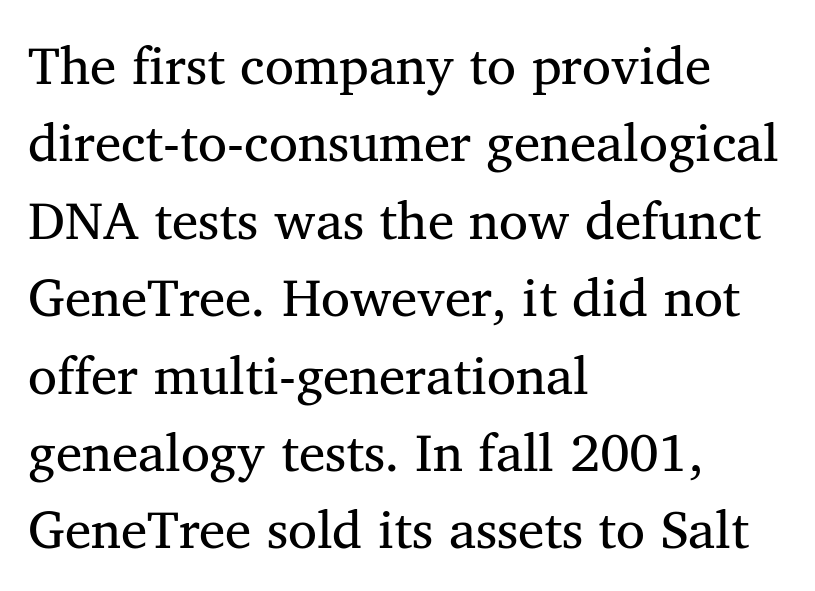
The image shows 53 px serif type, upright; set left-aligned, normal line spacing (1.46x), normal letter spacing, not underlined; medium stroke contrast and a medium x-height.
